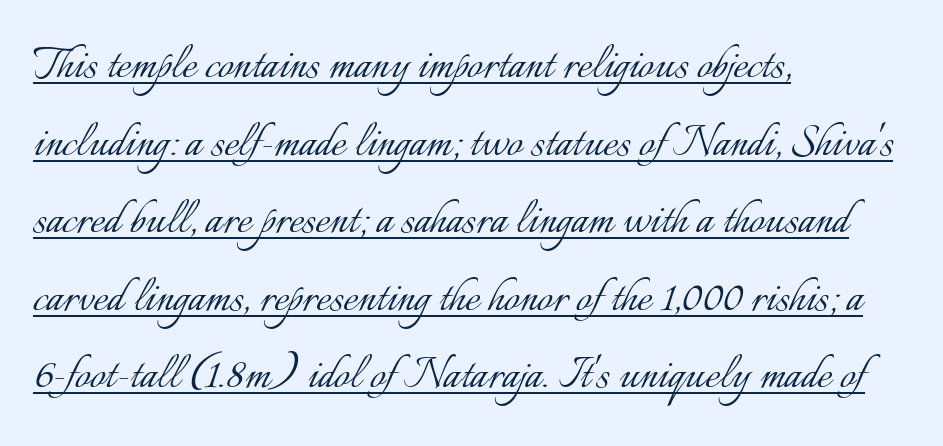
Unbolded letterforms with no extra heft. The gaps between neighbouring characters are ordinary and unremarkable. The lines in this sample share a left origin and differ only in where they stop.
